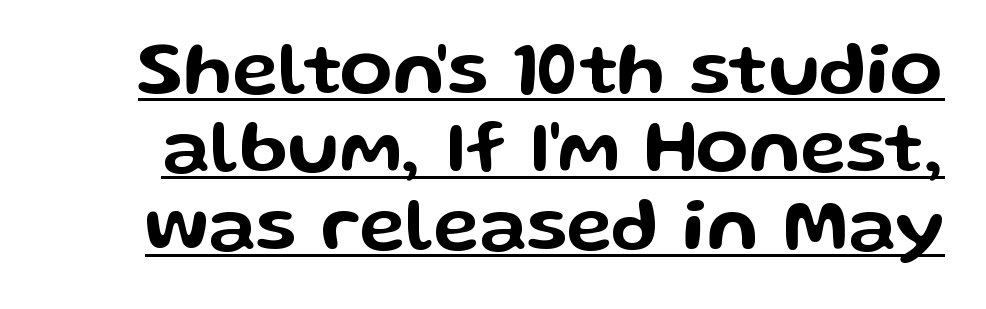
{"serif": "no", "italic": "no", "width": "wide", "stroke_contrast": "low", "x_height": "medium", "monospaced": "no", "underline": "yes", "line_spacing": "tight", "line_spacing_ratio": 1.01, "letter_spacing": "normal", "letter_spacing_em": 0.0, "glyph_px": 77}
